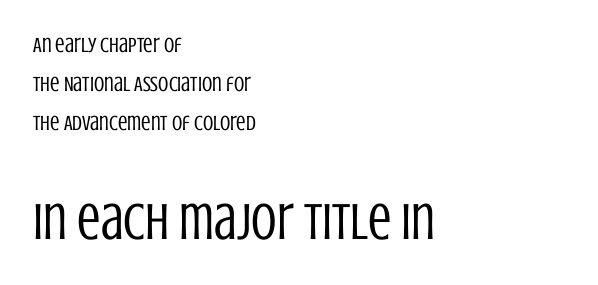
Q: Is the text bold? A: No.
Q: Is the text italic (slanted)? A: No, it is upright.
Q: Is the typeface a serif or a sans-serif typeface? A: Sans-serif.
Q: Is the text underlined? A: No.
Q: How is the paragraph aligned? A: Left-aligned.
Q: Is the spacing between letters normal or unusually wide? A: Normal.
Q: Which block of text is set in a larger size, the first (top) or the second (bottom)? A: The second (bottom) one.
Q: Width (condensed, normal, or wide)? A: Condensed.
Q: Stroke contrast? A: Low.
Q: x-height? A: Large.
Q: Monospaced? A: No.
